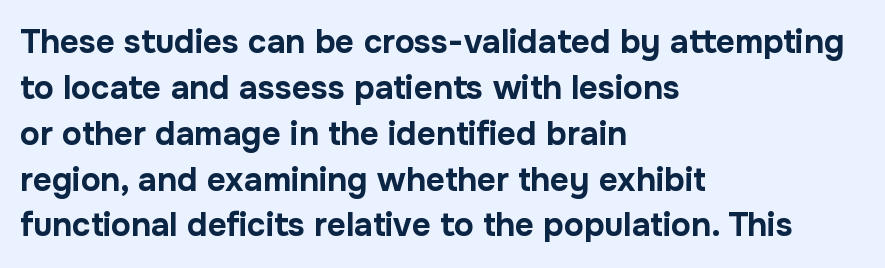
{"serif": "no", "italic": "no", "bold": "yes", "weight": "bold", "width": "normal", "stroke_contrast": "low", "x_height": "medium", "monospaced": "no", "underline": "no", "align": "left", "line_spacing": "normal", "line_spacing_ratio": 1.39, "letter_spacing": "normal", "letter_spacing_em": 0.0, "glyph_px": 33}
